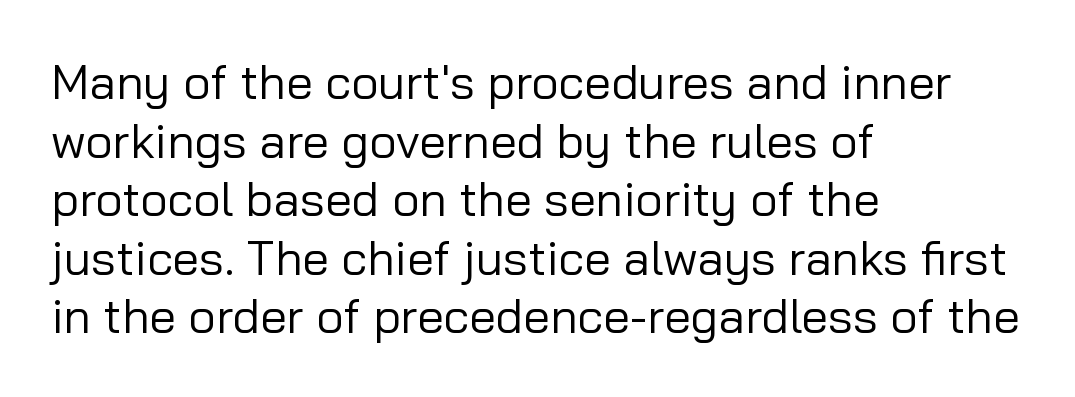
Honestly, there is no underline to notice here at all. A typesetter would call this proportional, since set widths differ per character. Each word holds together tightly as a unit, with standard inter-letter gaps. On a weight scale, this lands at 450 or below. The rag falls on the right side of this text block. Letterform terminals end flat and unadorned throughout the passage.
